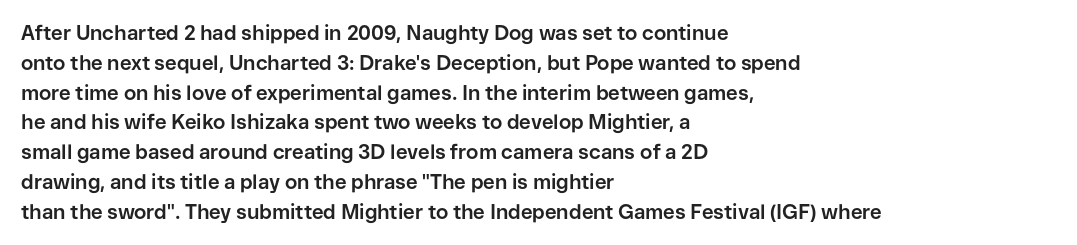
Summary of weight: heavy, a full bold. This sample is left-justified, so line endings fall wherever the words run out. The type sits square on the baseline with zero lean. The lines sit at an ordinary, default distance from one another. A bare baseline throughout the passage. This sample uses plain, unmodified letter spacing.
